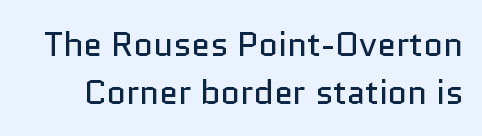
The typeface has the unassuming heft of standard copy or less. Characters remain perfectly vertical along every line. Each row of text sits above clean, open space. This sample uses plain, unmodified letter spacing.
